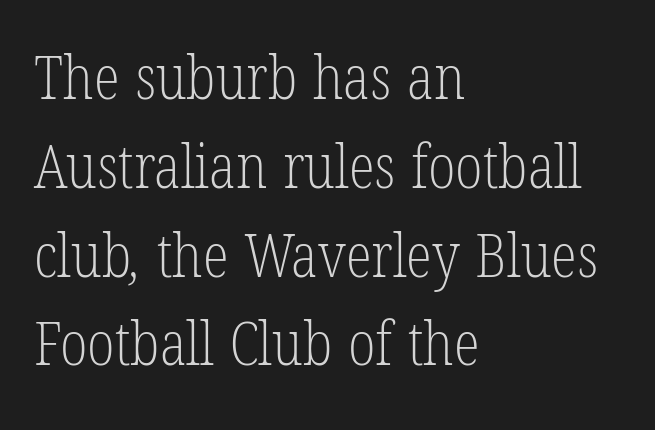
{"serif": "yes", "bold": "no", "weight": "light", "width": "condensed", "stroke_contrast": "low", "x_height": "medium", "monospaced": "no", "underline": "no", "align": "left", "line_spacing": "normal", "line_spacing_ratio": 1.48, "letter_spacing": "normal", "letter_spacing_em": 0.0, "glyph_px": 60}
